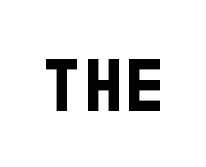
{"serif": "no", "italic": "no", "bold": "yes", "weight": "bold", "width": "condensed", "stroke_contrast": "low", "x_height": "large", "underline": "no", "letter_spacing": "normal", "letter_spacing_em": 0.0, "glyph_px": 76}
